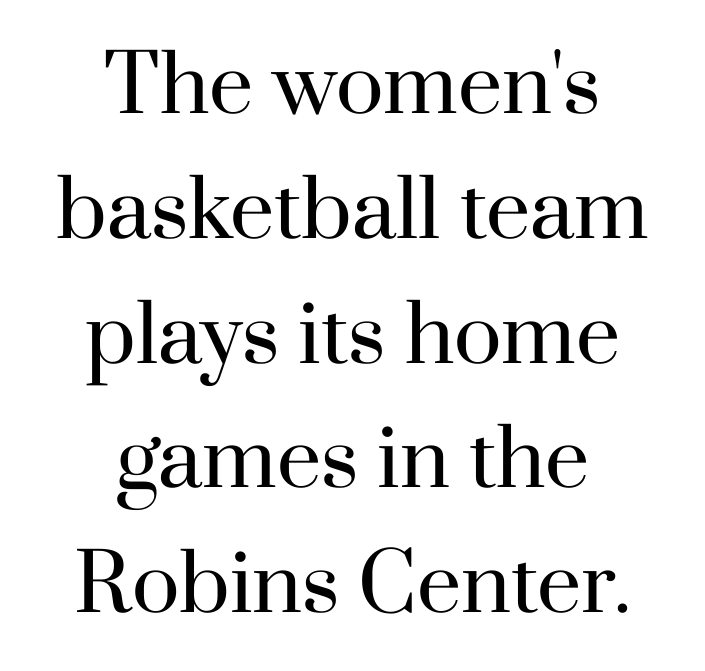
Q: Is the text bold? A: No.
Q: Is the text italic (slanted)? A: No, it is upright.
Q: Is the typeface a serif or a sans-serif typeface? A: Serif.
Q: Is the text underlined? A: No.
Q: How is the paragraph aligned? A: Centered.
Q: Is the spacing between letters normal or unusually wide? A: Normal.
Q: Is the spacing between lines tight, normal or loose? A: Normal.
Q: Width (condensed, normal, or wide)? A: Normal.
Q: Stroke contrast? A: High.
Q: x-height? A: Small.
Q: Monospaced? A: No.
